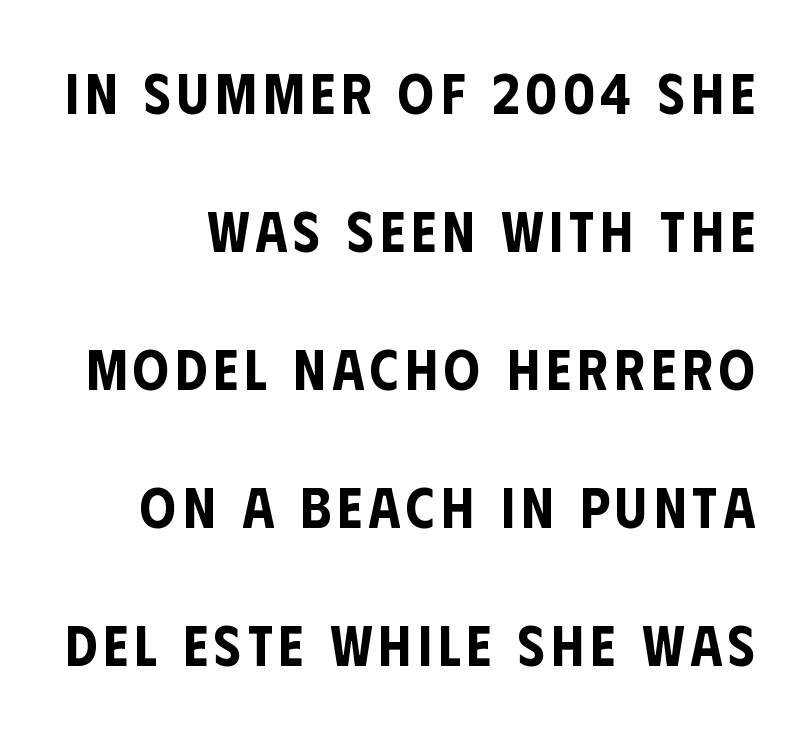
Glance below the letters and you will spot only blank space. These lines are composed in type without serifs. Ascenders rise straight up at ninety degrees. Here the designer chose a conventional face with non-uniform glyph widths.
